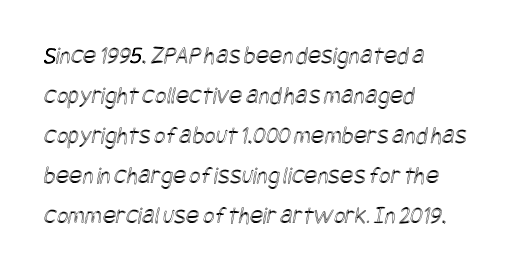
{"underline": "no", "align": "left", "line_spacing": "normal", "line_spacing_ratio": 1.6, "letter_spacing": "normal", "letter_spacing_em": 0.0, "glyph_px": 25}
